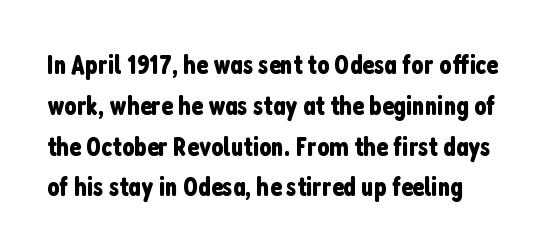
The image shows 27 px text type, upright; set left-aligned, normal line spacing (1.51x), normal letter spacing, not underlined.
